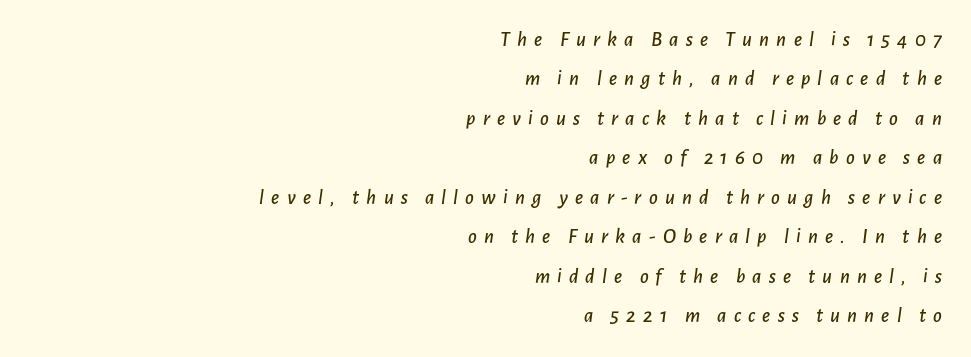
The image shows 21 px text type, italic (leaning right); set right-aligned, line spacing 1.88x, unusually wide letter spacing (+0.34 em), not underlined.
